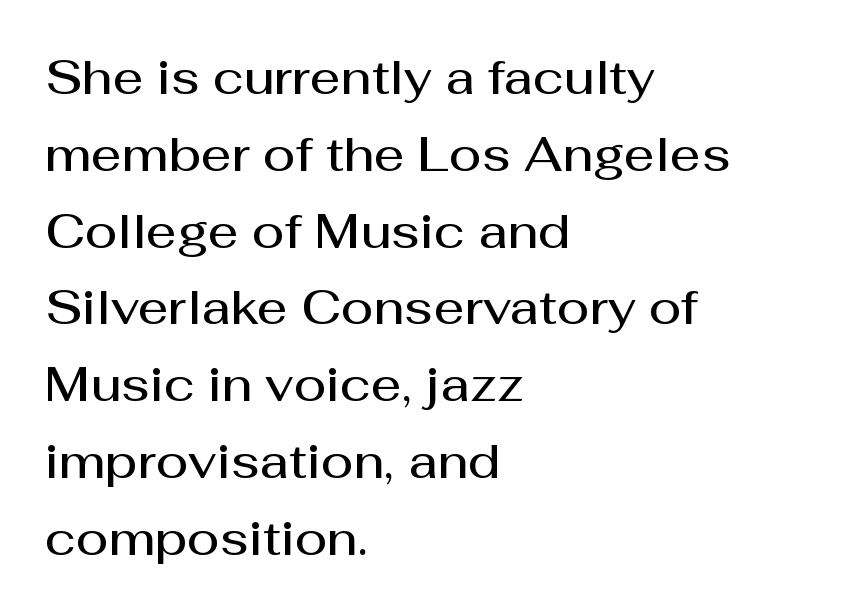
The type sits square on the baseline with zero lean. This is sans-serif lettering, the kind often seen on screens and signage. These lines stack with their left ends in a neat column. Glance below the letters and you will spot only blank space. Evenly set lines give the paragraph a standard silhouette. A bit beefed up — I'd call it semibold rather than bold.
